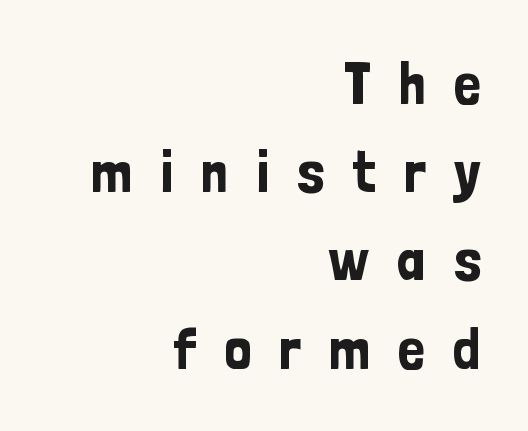
The face used here is a sans, in the tradition of grotesques and geometrics. A typesetter would call this proportional, since set widths differ per character. The letters stand straight up with perfectly vertical stems. The setting favours the right margin, as signatures and pull-quotes sometimes do.
